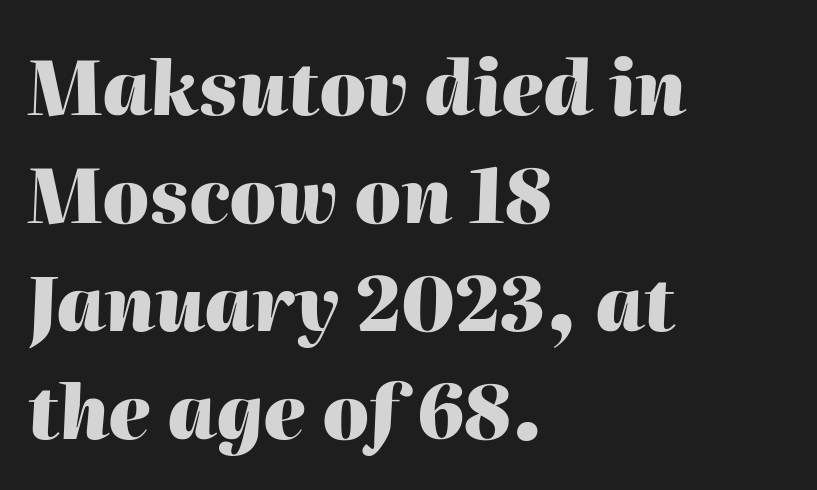
{"italic": "yes", "lean": "right", "slant_degrees": 2, "bold": "yes", "weight": "heavy", "width": "normal", "stroke_contrast": "high", "x_height": "medium", "monospaced": "no", "underline": "no", "align": "left", "line_spacing": "normal", "line_spacing_ratio": 1.46, "letter_spacing": "normal", "letter_spacing_em": 0.0, "glyph_px": 74}
